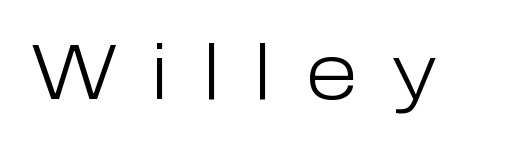
Q: Is the text bold? A: No.
Q: Is the text italic (slanted)? A: No, it is upright.
Q: Is the typeface a serif or a sans-serif typeface? A: Sans-serif.
Q: Is the text underlined? A: No.
Q: Is the spacing between letters normal or unusually wide? A: Unusually wide.
Q: Width (condensed, normal, or wide)? A: Normal.
Q: Stroke contrast? A: Low.
Q: x-height? A: Medium.
Q: Monospaced? A: No.
